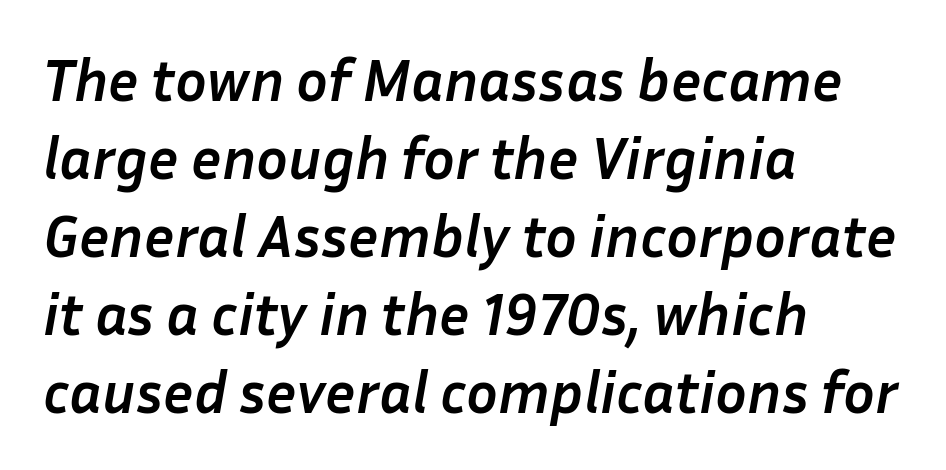
{"italic": "yes", "lean": "right", "slant_degrees": 10, "bold": "yes", "weight": "semibold", "width": "normal", "stroke_contrast": "low", "x_height": "medium", "monospaced": "no", "underline": "no", "align": "left", "line_spacing": "normal", "line_spacing_ratio": 1.32, "letter_spacing": "normal", "letter_spacing_em": 0.0, "glyph_px": 59}
